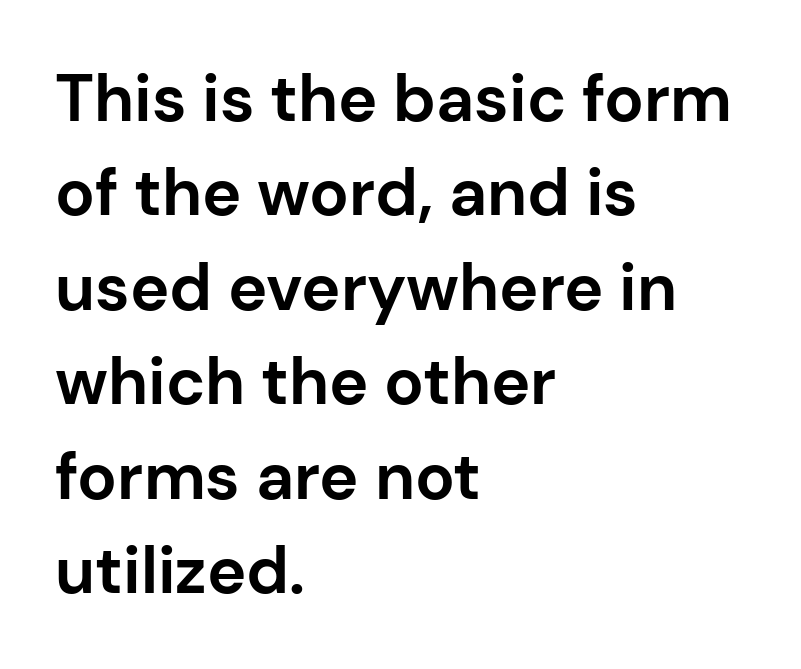
Q: Is the text bold? A: Yes.
Q: Is the text italic (slanted)? A: No, it is upright.
Q: Is the typeface a serif or a sans-serif typeface? A: Sans-serif.
Q: Is the text underlined? A: No.
Q: How is the paragraph aligned? A: Left-aligned.
Q: Is the spacing between letters normal or unusually wide? A: Normal.
Q: Is the spacing between lines tight, normal or loose? A: Normal.
Q: Width (condensed, normal, or wide)? A: Normal.
Q: Stroke contrast? A: Low.
Q: x-height? A: Medium.
Q: Monospaced? A: No.
